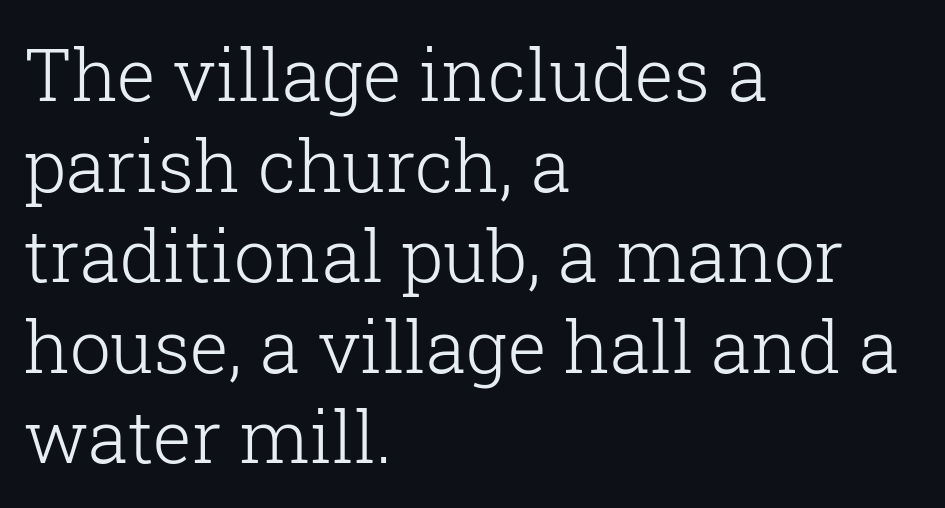
Each word holds together tightly as a unit, with standard inter-letter gaps. The font family rendered here belongs to the serif group. The ragged edge is on the right, which tells us the setting is flush left. Notice how the stems are strictly vertical — no italics here. You could not count columns in this text — the font is proportionally spaced. Beneath every word, the page is bare.
